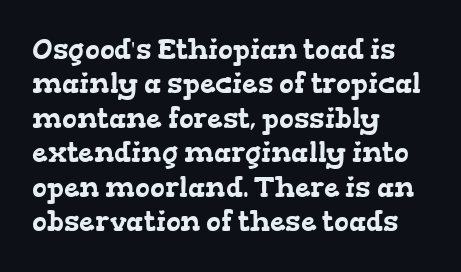
{"serif": "yes", "width": "wide", "stroke_contrast": "low", "x_height": "medium", "monospaced": "no", "underline": "no", "align": "left", "line_spacing_ratio": 1.23, "letter_spacing": "normal", "letter_spacing_em": 0.0, "glyph_px": 28}
